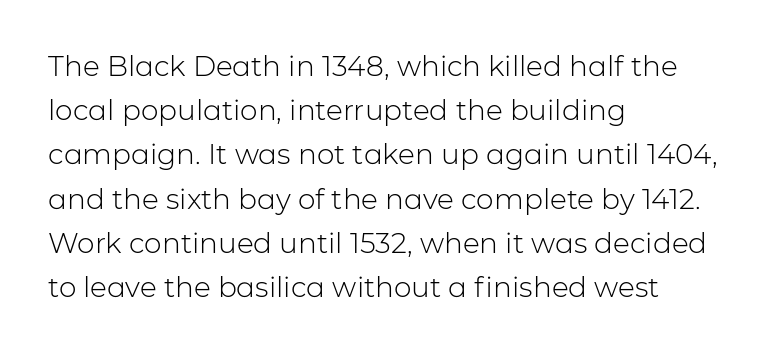
You can tell from the bare stems that sans-serif type was used. Ascenders rise straight up at ninety degrees. Underline: absent. Compared with typical body copy, the letter spacing here is the same. Vertical stems look standard width or narrower in stroke.
